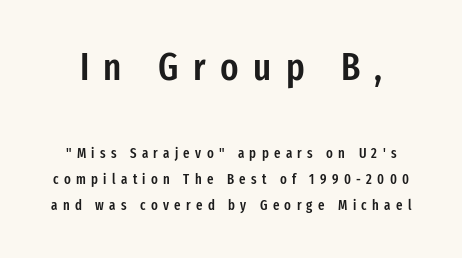
The image shows 38 px semibold, condensed sans-serif type, upright; set line spacing 1.84x, unusually wide letter spacing (+0.38 em), not underlined; the first (top) block is 2.71x larger; low stroke contrast and a medium x-height.
